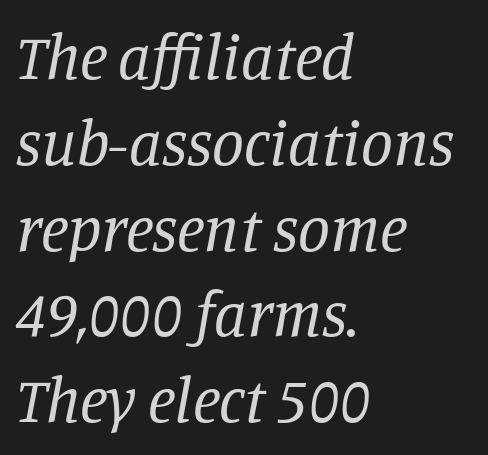
The image shows 64 px regular-weight serif type, italic (leaning right); set left-aligned, normal line spacing (1.34x), normal letter spacing, not underlined; low stroke contrast and a large x-height.
